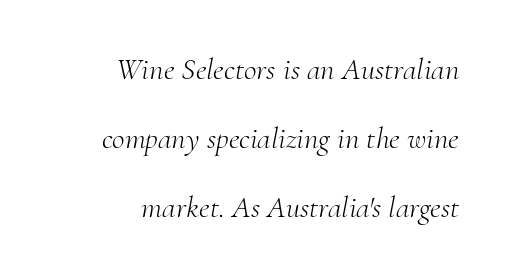
The specimen omits any rule beneath the text block's lines. The face used here is proportionally spaced, like ordinary book or web type. A great deal of white space separates one row of letters from the next. Letter spacing: default. Stroke mass is kept to a normal reading level or below. Which margin do the lines hug? The right one — the left edge is uneven.
